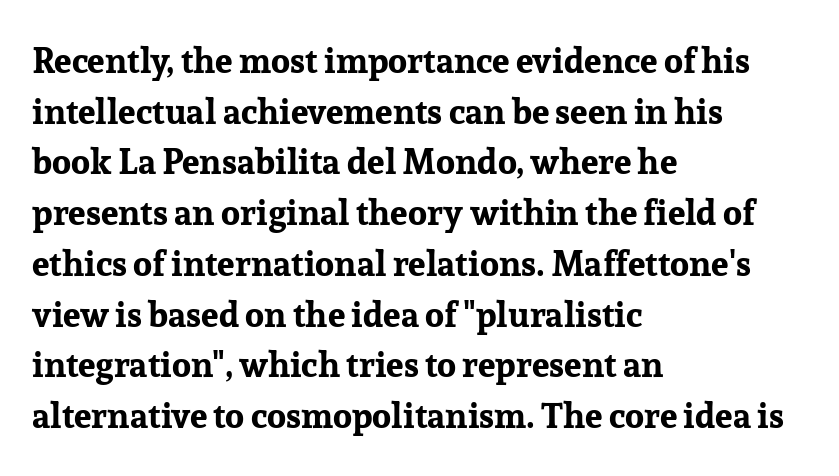
Is there any slant? The stems are plumb. The strokes are fattened all the way to bold. Each letter's strokes conclude with small projecting serifs. Unmarked baselines from the first word to the last. The rendering uses natural spacing where letterforms have individual widths.
